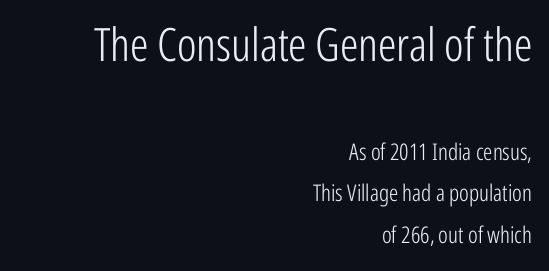
Anything drawn beneath the words? Only blank space. The letterforms sit shoulder to shoulder at normal distance. The weight would be labelled regular, book, light, or lighter still. The passage shown is typed in a proportional face where columns would drift. Right-aligned paragraph, ragged on the left.
